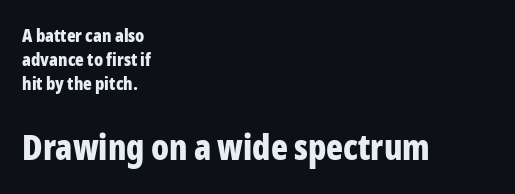
Q: Is the text bold? A: Yes.
Q: Is the text italic (slanted)? A: No, it is upright.
Q: Is the typeface a serif or a sans-serif typeface? A: Sans-serif.
Q: Is the text underlined? A: No.
Q: How is the paragraph aligned? A: Left-aligned.
Q: Is the spacing between letters normal or unusually wide? A: Normal.
Q: Is the spacing between lines tight, normal or loose? A: Normal.
Q: Which block of text is set in a larger size, the first (top) or the second (bottom)? A: The second (bottom) one.
Q: Width (condensed, normal, or wide)? A: Condensed.
Q: Stroke contrast? A: Low.
Q: x-height? A: Medium.
Q: Monospaced? A: No.
